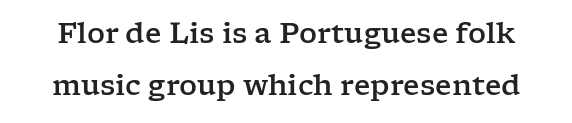
The designer went with a serif here, giving each stem small feet. Rule under the text: the space is simply empty. The gaps between neighbouring characters are ordinary and unremarkable. These lines were composed using upright roman letters.
